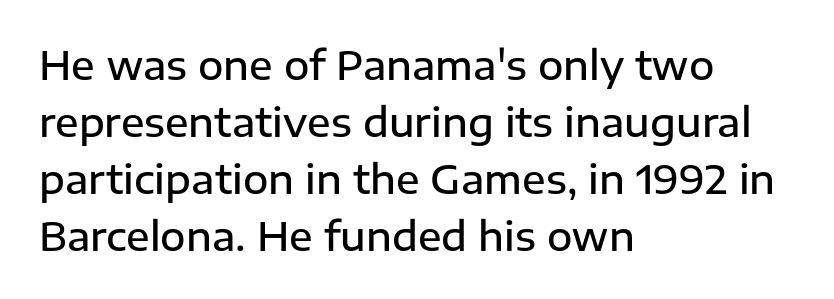
{"serif": "no", "italic": "no", "bold": "semi", "weight": "semibold", "width": "normal", "stroke_contrast": "low", "x_height": "medium", "monospaced": "no", "underline": "no", "align": "left", "line_spacing": "normal", "line_spacing_ratio": 1.46, "letter_spacing": "normal", "letter_spacing_em": 0.0, "glyph_px": 39}
